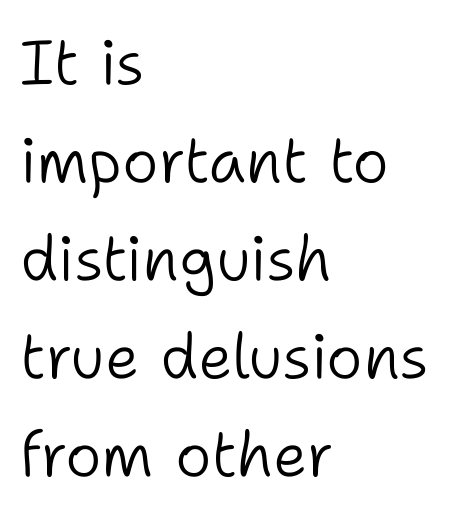
The image shows 62 px light sans-serif type, upright; set left-aligned, normal line spacing (1.58x), normal letter spacing, not underlined; low stroke contrast and a medium x-height.
